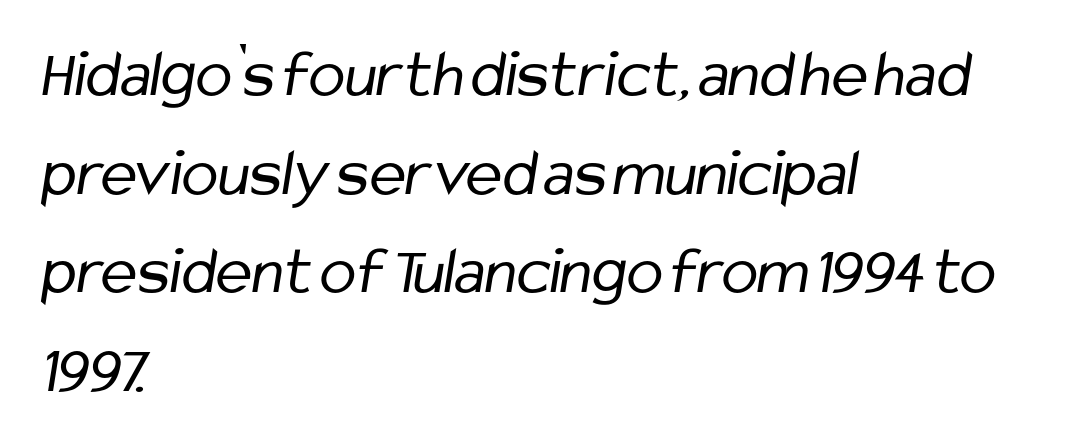
These lines are rendered in a variable-pitch font. The block of text has a typical density, with ordinary space between rows. The characters display no serif detailing; their extremities are plain. Letters have the restrained weight of plain body copy at most.
